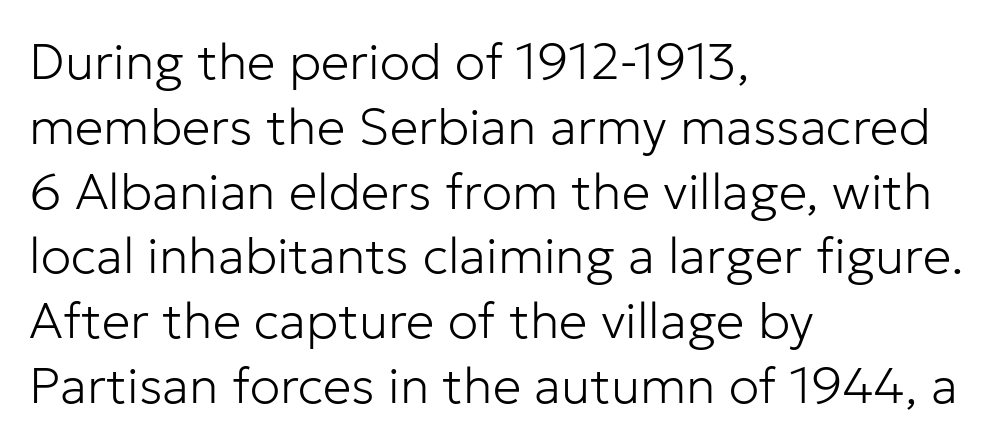
{"serif": "no", "italic": "no", "bold": "no", "weight": "light", "width": "normal", "stroke_contrast": "low", "x_height": "medium", "monospaced": "no", "underline": "no", "align": "left", "line_spacing": "normal", "line_spacing_ratio": 1.27, "letter_spacing": "normal", "letter_spacing_em": 0.0, "glyph_px": 51}
